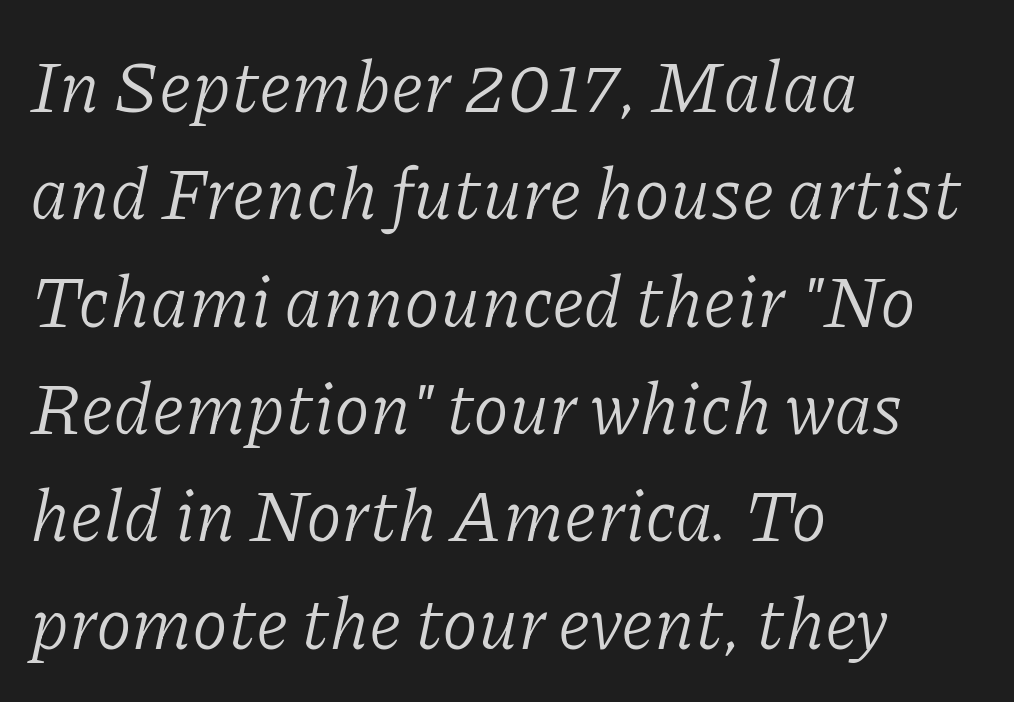
Quick note: underline off. Look at the bottom of the vertical strokes: they flare into serifs here. Look at the tracking — it's just the regular setting, nothing added. This rendering uses left alignment, leaving the right contour irregular.
